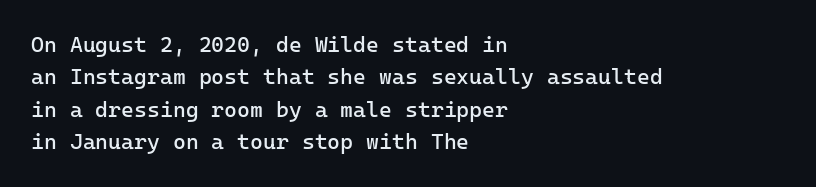
{"italic": "no", "bold": "no", "underline": "no", "align": "left", "line_spacing": "normal", "line_spacing_ratio": 1.47, "letter_spacing": "normal", "letter_spacing_em": 0.0, "glyph_px": 22}
